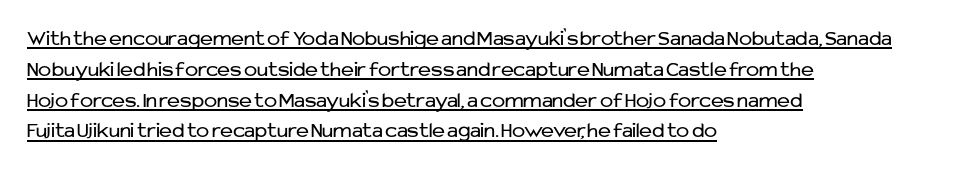
Quick note: not italic, upright. Decoration check: the copy is underlined. Is this a heavy cut? Hardly; it is regular or lighter. Does the copy run flush right? No — it runs flush left. Does extra space separate the letters? No, they use regular spacing.
